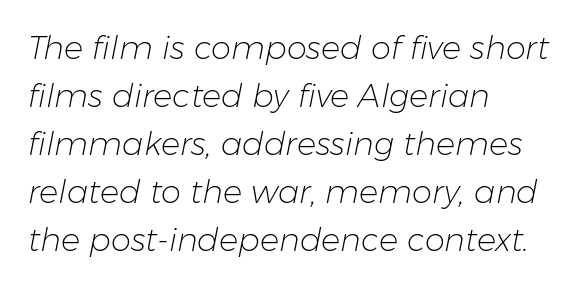
{"italic": "yes", "lean": "right", "slant_degrees": 11, "bold": "no", "weight": "light", "width": "normal", "stroke_contrast": "low", "x_height": "medium", "monospaced": "no", "underline": "no", "align": "left", "line_spacing": "normal", "line_spacing_ratio": 1.5, "letter_spacing": "normal", "letter_spacing_em": 0.0, "glyph_px": 32}
